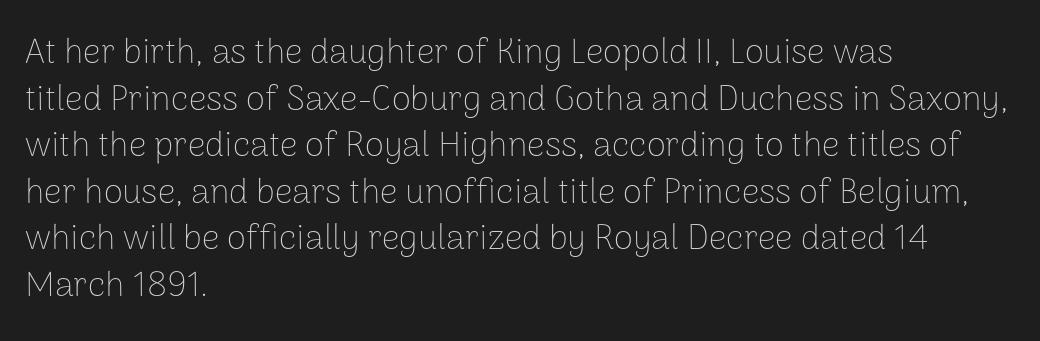
{"serif": "no", "italic": "no", "bold": "no", "weight": "thin", "width": "normal", "stroke_contrast": "low", "x_height": "medium", "monospaced": "no", "underline": "no", "align": "left", "line_spacing": "normal", "line_spacing_ratio": 1.33, "letter_spacing": "normal", "letter_spacing_em": 0.0, "glyph_px": 35}
